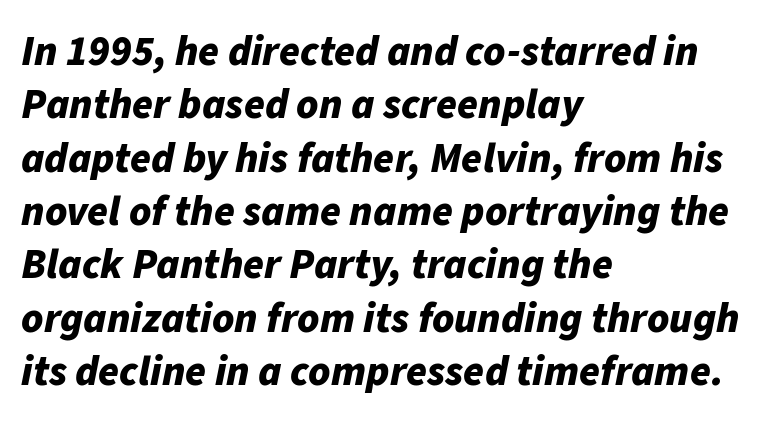
The image shows 42 px bold type, italic (leaning right); set left-aligned, normal line spacing (1.27x), normal letter spacing, not underlined; low stroke contrast and a medium x-height.
